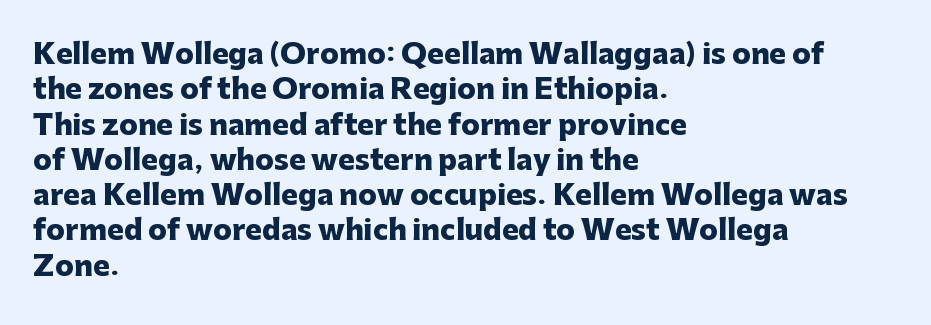
Glyph-to-glyph distance matches everyday printed text. Whoever set this chose a conventional vertical rhythm. Horizontally, the lines are justified to the leading edge only. The letters advance in unequal steps, a hallmark of proportional type.
